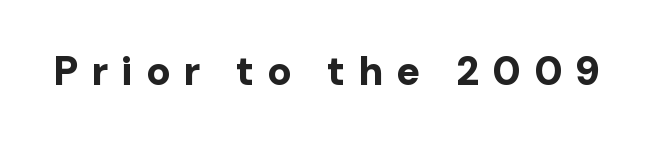
{"serif": "no", "italic": "no", "bold": "yes", "weight": "bold", "width": "normal", "stroke_contrast": "low", "x_height": "medium", "monospaced": "no", "underline": "no", "letter_spacing": "wide", "letter_spacing_em": 0.33, "glyph_px": 40}
